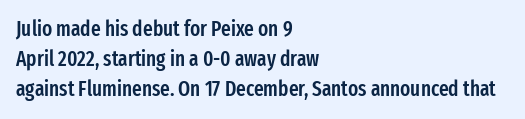
Q: Is the text bold? A: Semi-bold.
Q: Is the text italic (slanted)? A: No, it is upright.
Q: Is the text underlined? A: No.
Q: How is the paragraph aligned? A: Left-aligned.
Q: Is the spacing between letters normal or unusually wide? A: Normal.
Q: Is the spacing between lines tight, normal or loose? A: Normal.
